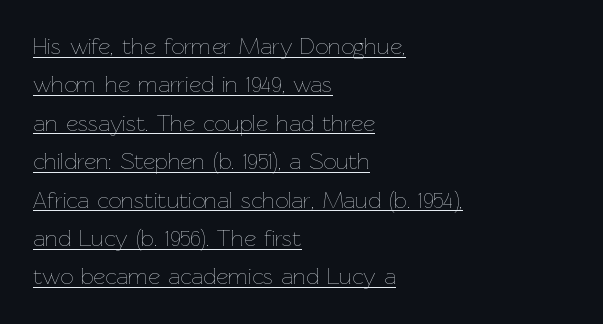
Q: Is the text bold? A: No.
Q: Is the text italic (slanted)? A: No, it is upright.
Q: Is the text underlined? A: Yes.
Q: How is the paragraph aligned? A: Left-aligned.
Q: Is the spacing between letters normal or unusually wide? A: Normal.
Q: Is the spacing between lines tight, normal or loose? A: Normal.
